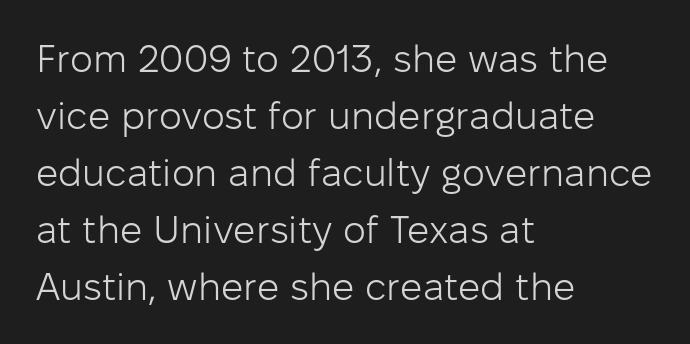
The image shows 39 px light sans-serif type, upright; set left-aligned, normal line spacing (1.46x), normal letter spacing, not underlined; low stroke contrast and a medium x-height.
